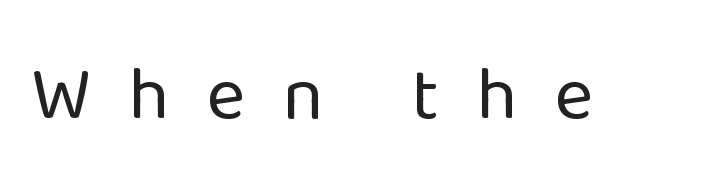
{"serif": "no", "italic": "no", "bold": "no", "weight": "regular", "width": "normal", "stroke_contrast": "low", "x_height": "medium", "monospaced": "no", "underline": "no", "letter_spacing": "wide", "letter_spacing_em": 0.49, "glyph_px": 75}
